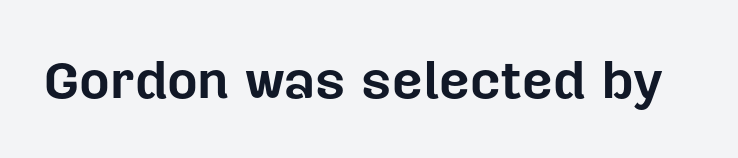
The image shows 53 px bold sans-serif type, upright; set normal letter spacing, not underlined; low stroke contrast and a medium x-height.
